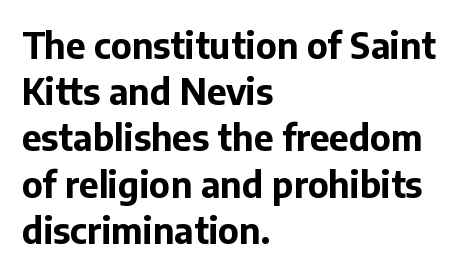
In CSS terms this would be text-align: left. The face used here is proportionally spaced, like ordinary book or web type. Nobody touched the tracking dial on this one. Summary of vertical rhythm: regular, with standard interline spacing. The font family rendered here belongs to the sans-serif group. What weight is shown? A full bold with thick strokes.
